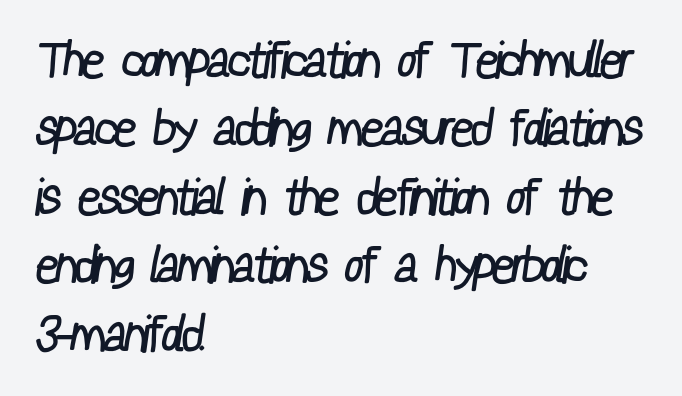
{"serif": "no", "bold": "no", "weight": "regular", "width": "condensed", "stroke_contrast": "low", "x_height": "medium", "monospaced": "no", "underline": "no", "align": "left", "line_spacing": "normal", "line_spacing_ratio": 1.37, "letter_spacing": "normal", "letter_spacing_em": 0.0, "glyph_px": 50}
